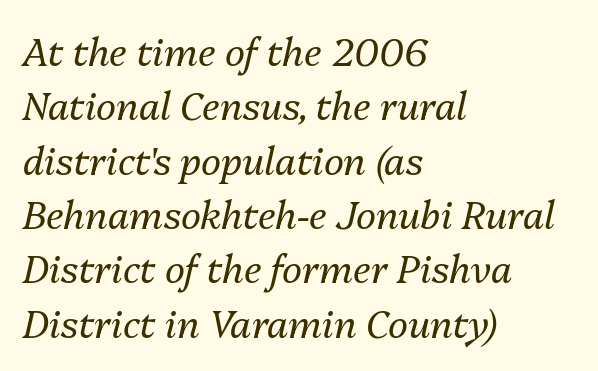
The image shows 38 px regular-weight type, italic (leaning right); set left-aligned, normal line spacing (1.43x), normal letter spacing, not underlined; medium stroke contrast and a medium x-height.
